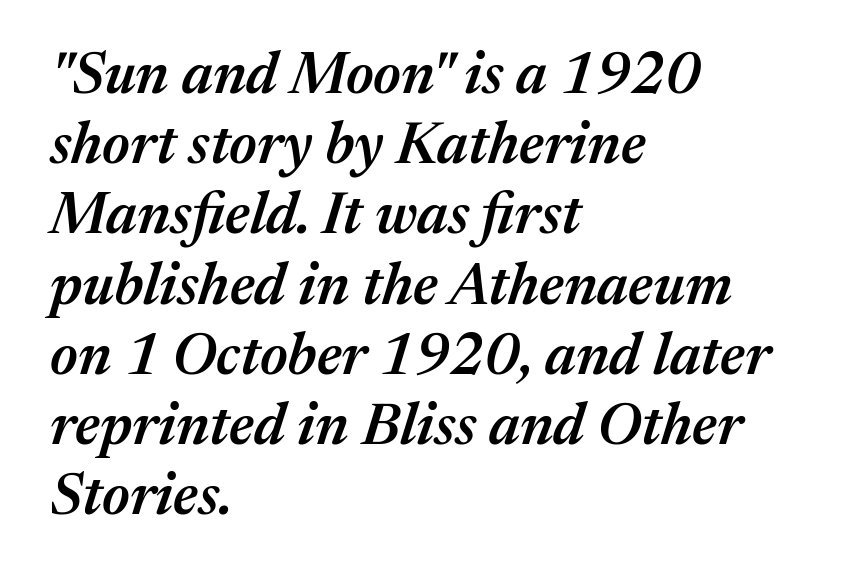
Q: Is the text bold? A: Semi-bold.
Q: Is the text italic (slanted)? A: Yes, it leans right by about 17 degrees.
Q: Is the text underlined? A: No.
Q: How is the paragraph aligned? A: Left-aligned.
Q: Is the spacing between letters normal or unusually wide? A: Normal.
Q: Width (condensed, normal, or wide)? A: Normal.
Q: Stroke contrast? A: Medium.
Q: x-height? A: Medium.
Q: Monospaced? A: No.
